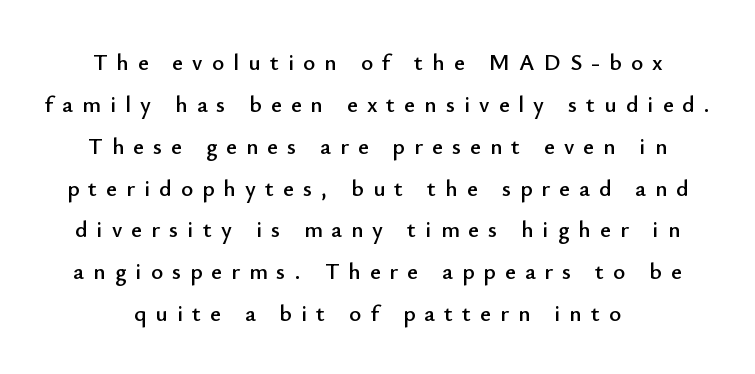
Q: Is the text italic (slanted)? A: No, it is upright.
Q: Is the text underlined? A: No.
Q: Is the spacing between letters normal or unusually wide? A: Unusually wide.
